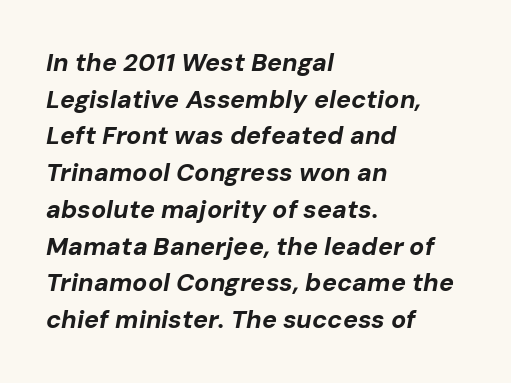
Q: Is the text bold? A: Yes.
Q: Is the text italic (slanted)? A: Yes, it leans right by about 10 degrees.
Q: Is the text underlined? A: No.
Q: How is the paragraph aligned? A: Left-aligned.
Q: Is the spacing between letters normal or unusually wide? A: Normal.
Q: Is the spacing between lines tight, normal or loose? A: Normal.
